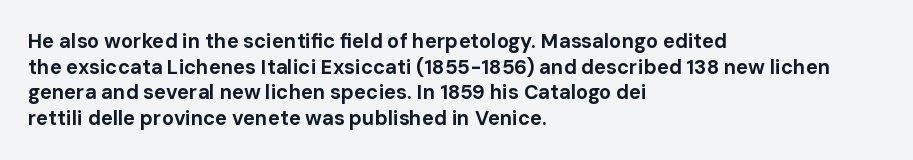
Q: Is the text bold? A: Yes.
Q: Is the text italic (slanted)? A: No, it is upright.
Q: Is the text underlined? A: No.
Q: How is the paragraph aligned? A: Left-aligned.
Q: Is the spacing between letters normal or unusually wide? A: Normal.
Q: Is the spacing between lines tight, normal or loose? A: Normal.
